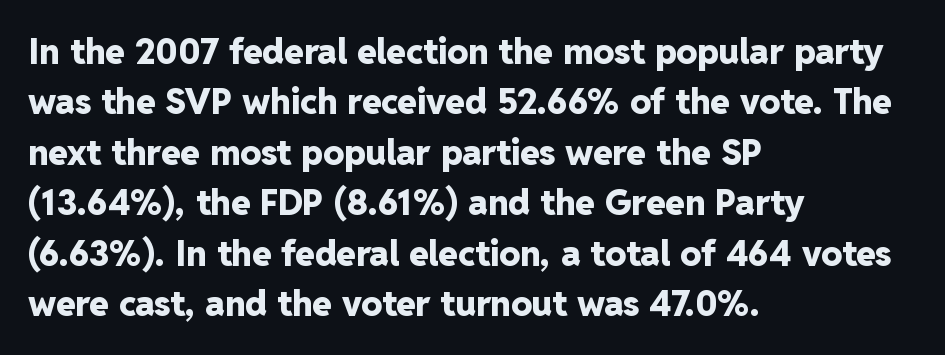
{"serif": "no", "italic": "no", "bold": "yes", "weight": "heavy", "width": "normal", "stroke_contrast": "low", "x_height": "medium", "monospaced": "no", "underline": "no", "align": "left", "line_spacing": "normal", "line_spacing_ratio": 1.44, "letter_spacing": "normal", "letter_spacing_em": 0.0, "glyph_px": 35}
